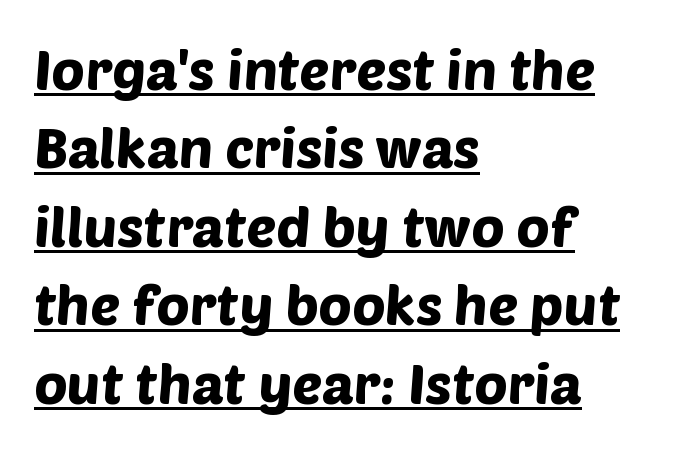
Students, observe the line beneath the letters — that is underlining. The face used here is rendered with its standard letterfit. Is this a sans? Yes — the strokes have no serifs. Think of a printed novel: that variable character pitch is what you see here.
